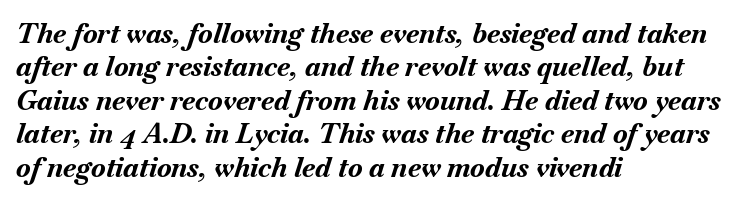
{"italic": "yes", "lean": "right", "slant_degrees": 18, "bold": "yes", "underline": "no", "align": "left", "line_spacing_ratio": 1.24, "letter_spacing": "normal", "letter_spacing_em": 0.0, "glyph_px": 27}
